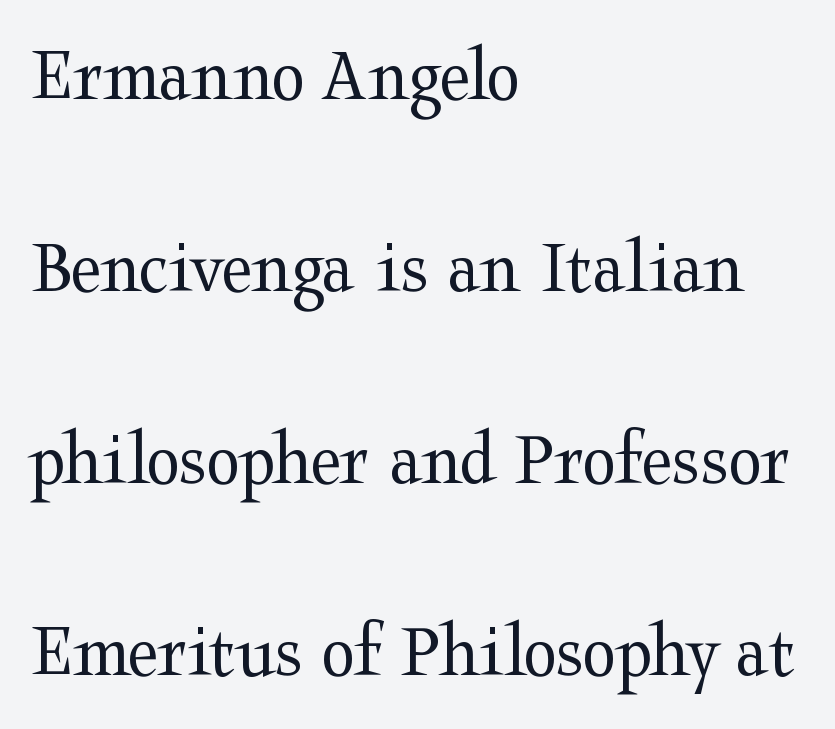
Q: Is the text bold? A: No.
Q: Is the text italic (slanted)? A: No, it is upright.
Q: Is the typeface a serif or a sans-serif typeface? A: Serif.
Q: Is the text underlined? A: No.
Q: How is the paragraph aligned? A: Left-aligned.
Q: Is the spacing between letters normal or unusually wide? A: Normal.
Q: Is the spacing between lines tight, normal or loose? A: Loose.
Q: Width (condensed, normal, or wide)? A: Wide.
Q: Stroke contrast? A: Medium.
Q: x-height? A: Medium.
Q: Monospaced? A: No.
